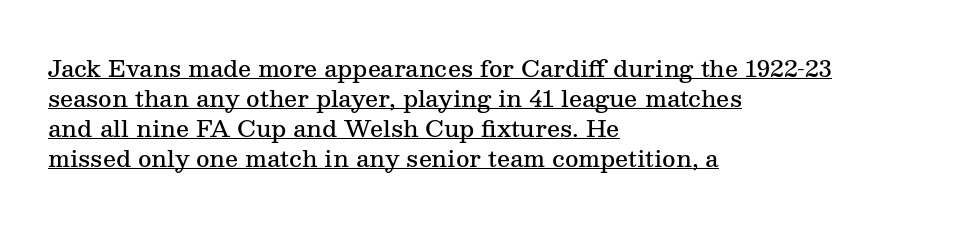
{"italic": "no", "bold": "semi", "underline": "yes", "align": "left", "line_spacing": "normal", "line_spacing_ratio": 1.3, "letter_spacing": "normal", "letter_spacing_em": 0.0, "glyph_px": 23}
